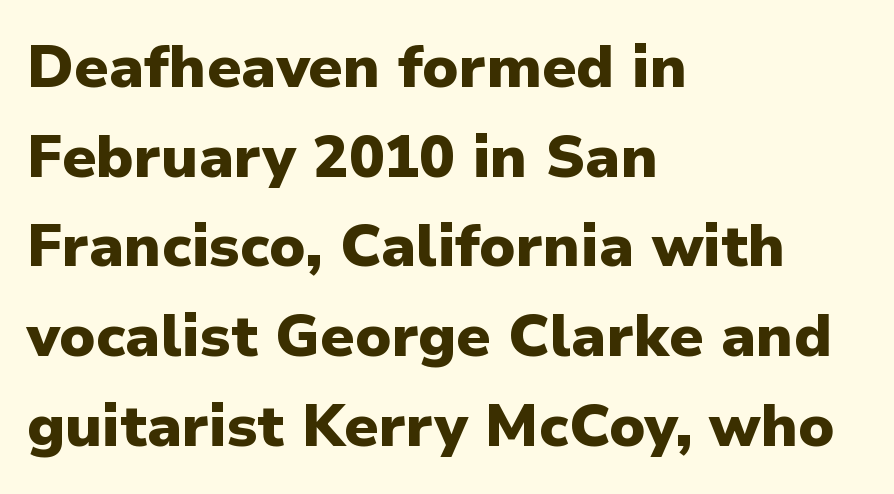
The image shows 59 px heavy sans-serif type, upright; set left-aligned, normal line spacing (1.52x), normal letter spacing, not underlined; low stroke contrast and a medium x-height.
